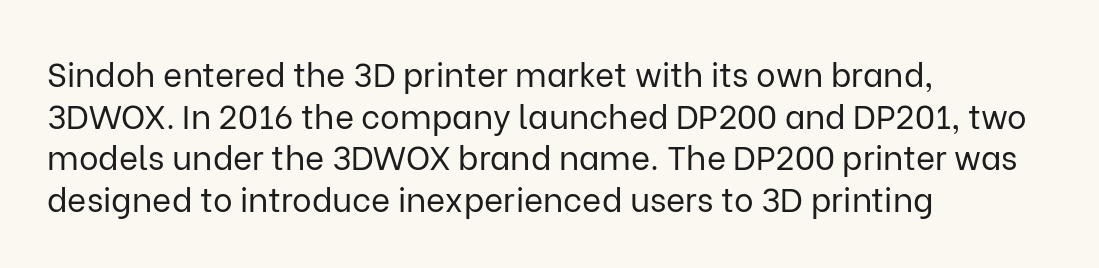
The weight would be labelled regular, book, light, or lighter still. These lines keep a tight, regular rhythm from letter to letter. The rendering uses natural spacing where letterforms have individual widths. A bare baseline throughout the passage. The typesetter chose a ragged-right arrangement here. The font's upright variant was chosen for this text.
